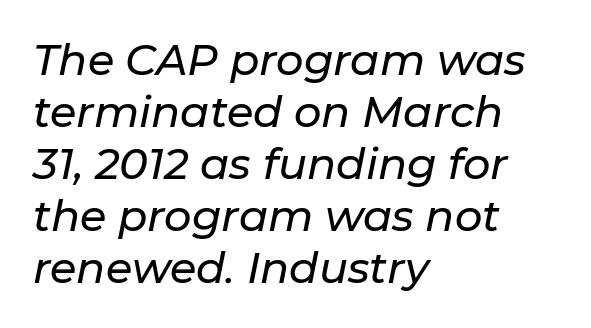
The image shows 43 px text type, italic (leaning right); set left-aligned, line spacing 1.21x, normal letter spacing, not underlined; low stroke contrast and a medium x-height.
